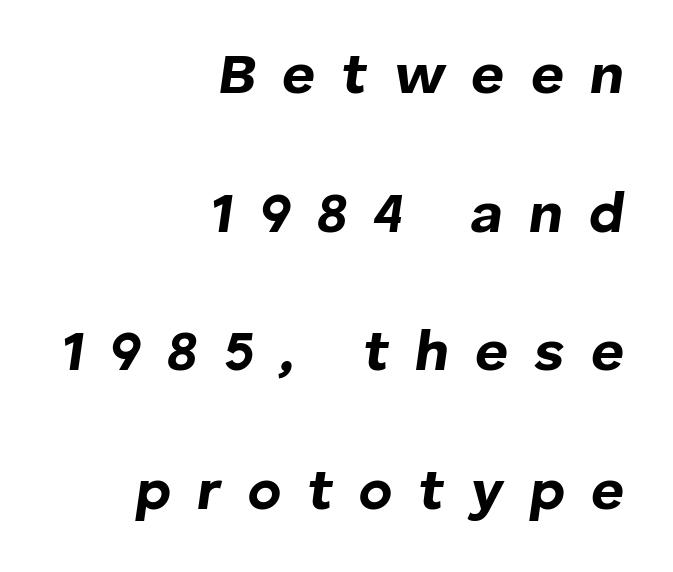
{"italic": "yes", "lean": "right", "slant_degrees": 8, "bold": "yes", "weight": "bold", "width": "normal", "stroke_contrast": "low", "x_height": "medium", "monospaced": "no", "underline": "no", "align": "right", "line_spacing": "loose", "line_spacing_ratio": 2.43, "letter_spacing": "wide", "letter_spacing_em": 0.46, "glyph_px": 57}
